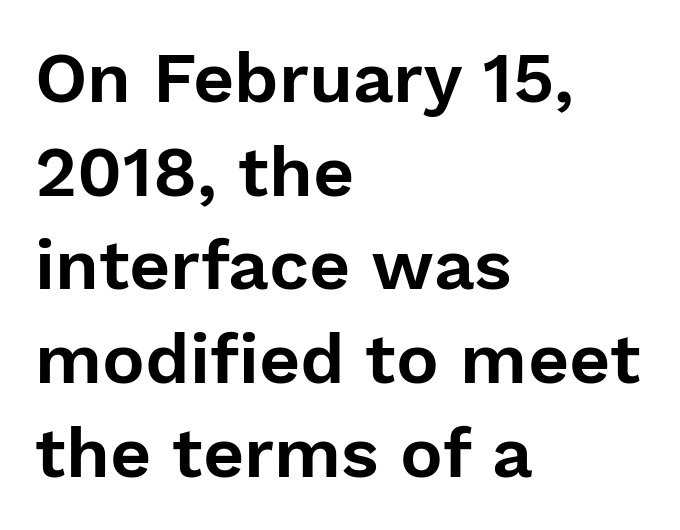
{"serif": "no", "italic": "no", "width": "normal", "stroke_contrast": "low", "x_height": "medium", "monospaced": "no", "underline": "no", "align": "left", "line_spacing": "normal", "line_spacing_ratio": 1.32, "letter_spacing": "normal", "letter_spacing_em": 0.0, "glyph_px": 71}
